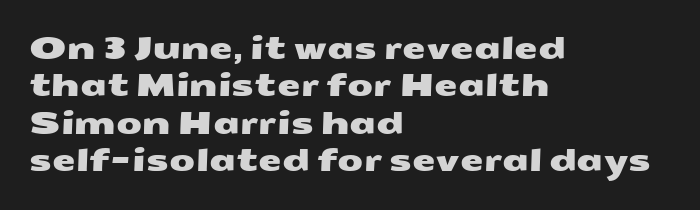
Type without underlining. Default kerning and tracking; the words read as compact shapes. The rendering uses natural spacing where letterforms have individual widths. The lines sit at an ordinary, default distance from one another.
